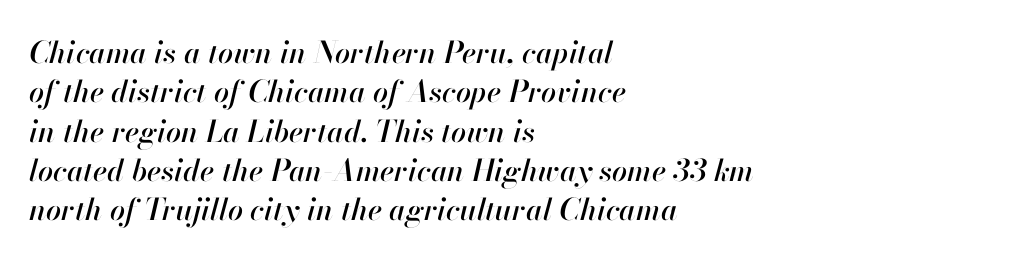
{"italic": "yes", "lean": "right", "slant_degrees": 13, "width": "normal", "stroke_contrast": "high", "x_height": "small", "monospaced": "no", "underline": "no", "align": "left", "line_spacing": "normal", "line_spacing_ratio": 1.31, "letter_spacing": "normal", "letter_spacing_em": 0.0, "glyph_px": 30}
